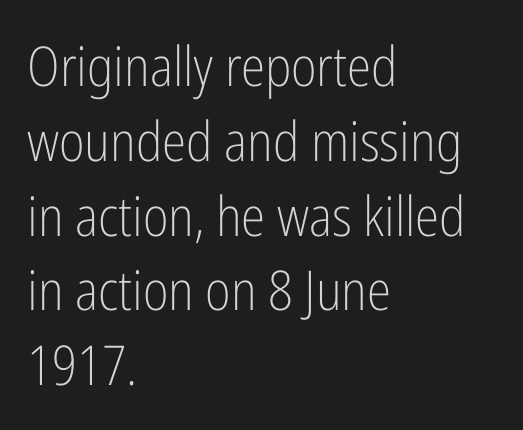
Q: Is the text bold? A: No.
Q: Is the text italic (slanted)? A: No, it is upright.
Q: Is the typeface a serif or a sans-serif typeface? A: Sans-serif.
Q: Is the text underlined? A: No.
Q: How is the paragraph aligned? A: Left-aligned.
Q: Is the spacing between letters normal or unusually wide? A: Normal.
Q: Is the spacing between lines tight, normal or loose? A: Normal.
Q: Width (condensed, normal, or wide)? A: Condensed.
Q: Stroke contrast? A: Low.
Q: x-height? A: Medium.
Q: Monospaced? A: No.
